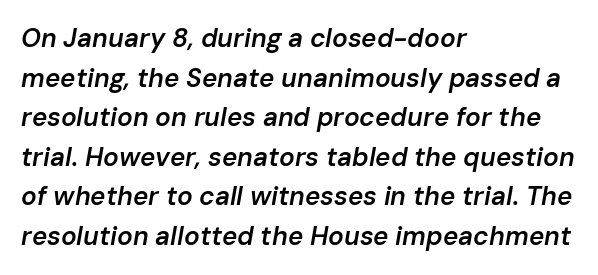
Q: Is the text bold? A: Semi-bold.
Q: Is the text italic (slanted)? A: Yes, it leans right by about 10 degrees.
Q: Is the text underlined? A: No.
Q: How is the paragraph aligned? A: Left-aligned.
Q: Is the spacing between letters normal or unusually wide? A: Normal.
Q: Is the spacing between lines tight, normal or loose? A: Normal.
